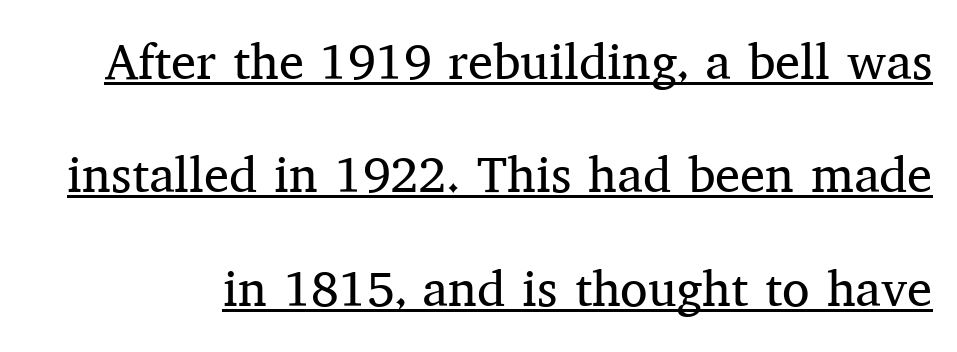
Note the varied advance widths — an 'i' is clearly narrower than an 'm'. Nope, not italic — everything's standing straight. Does extra space separate the letters? No, they use regular spacing. Line spacing here is loose. Are there feet on the stems? There are — it's a serif.
